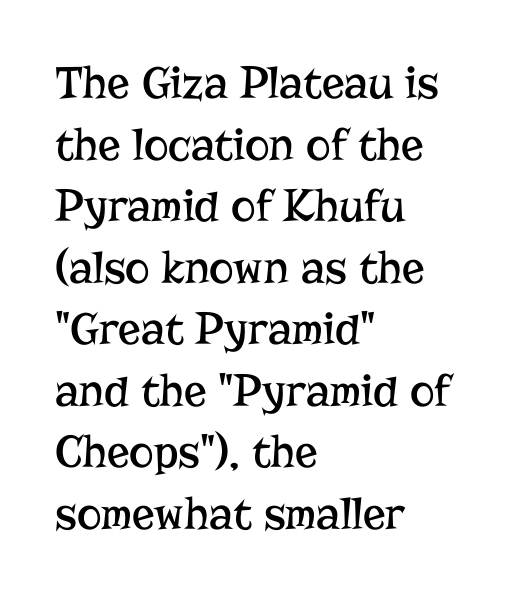
Q: Is the text bold? A: No.
Q: Is the text italic (slanted)? A: No, it is upright.
Q: Is the typeface a serif or a sans-serif typeface? A: Serif.
Q: Is the text underlined? A: No.
Q: How is the paragraph aligned? A: Left-aligned.
Q: Is the spacing between letters normal or unusually wide? A: Normal.
Q: Is the spacing between lines tight, normal or loose? A: Normal.
Q: Width (condensed, normal, or wide)? A: Normal.
Q: Stroke contrast? A: Low.
Q: x-height? A: Medium.
Q: Monospaced? A: No.
